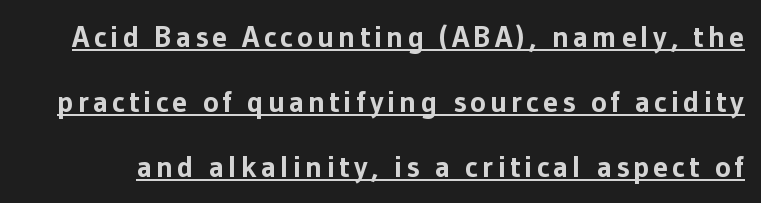
The image shows 30 px bold sans-serif type, upright; set loose line spacing (2.17x), underlined; low stroke contrast and a medium x-height.
